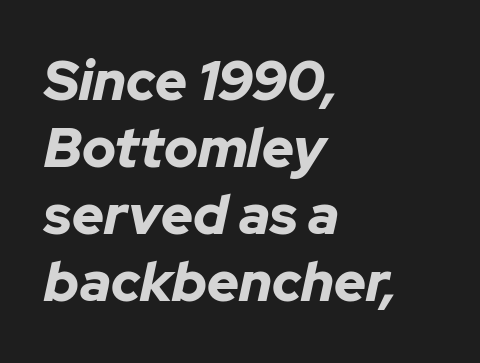
The image shows 55 px bold type, italic (leaning right); set left-aligned, line spacing 1.22x, normal letter spacing, not underlined; low stroke contrast and a medium x-height.
